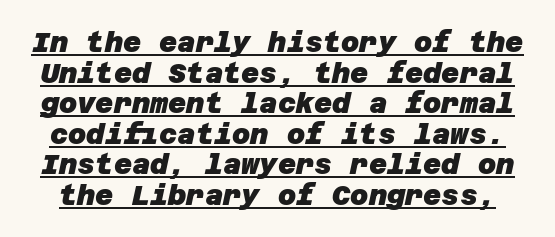
Q: Is the text bold? A: Yes.
Q: Is the typeface a serif or a sans-serif typeface? A: Sans-serif.
Q: Is the text underlined? A: Yes.
Q: Is the spacing between letters normal or unusually wide? A: Normal.
Q: Is the spacing between lines tight, normal or loose? A: Tight.
Q: Width (condensed, normal, or wide)? A: Normal.
Q: Stroke contrast? A: Low.
Q: x-height? A: Large.
